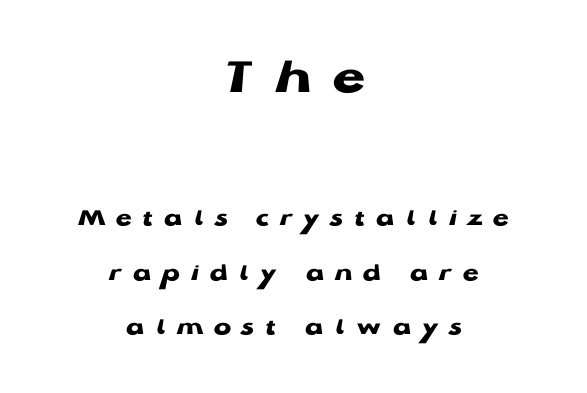
Q: Is the text bold? A: Yes.
Q: Is the text italic (slanted)? A: No, it is upright.
Q: Is the typeface a serif or a sans-serif typeface? A: Sans-serif.
Q: Is the text underlined? A: No.
Q: How is the paragraph aligned? A: Centered.
Q: Is the spacing between letters normal or unusually wide? A: Unusually wide.
Q: Is the spacing between lines tight, normal or loose? A: Loose.
Q: Which block of text is set in a larger size, the first (top) or the second (bottom)? A: The first (top) one.
Q: Width (condensed, normal, or wide)? A: Wide.
Q: Stroke contrast? A: Low.
Q: x-height? A: Medium.
Q: Monospaced? A: No.
